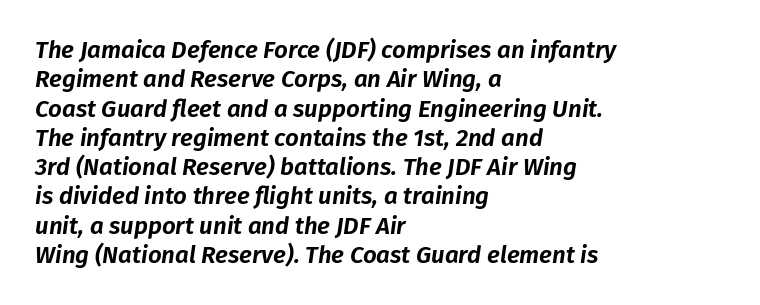
{"italic": "yes", "lean": "right", "slant_degrees": 8, "underline": "no", "align": "left", "line_spacing_ratio": 1.22, "letter_spacing": "normal", "letter_spacing_em": 0.0, "glyph_px": 24}
